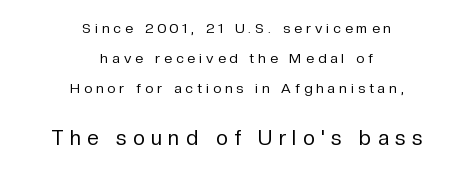
{"italic": "no", "bold": "no", "underline": "no", "align": "center", "line_spacing": "loose", "line_spacing_ratio": 2.13, "letter_spacing": "wide", "letter_spacing_em": 0.3, "larger_block": "second", "size_ratio": 1.5, "glyph_px": 21}
